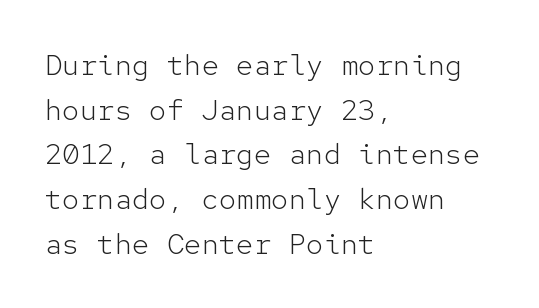
The type sits square on the baseline with zero lean. Look at the bottom of the vertical strokes: they stop flat, with no serifs. The lines are quadded left. Bare-footed words on every line. The typeface has the unassuming heft of standard copy or less.
